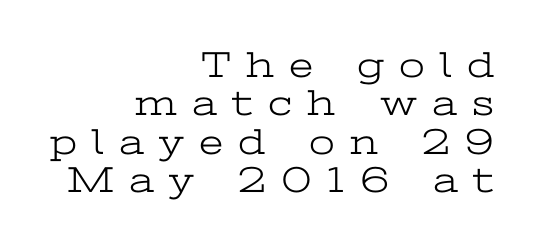
The type is letterspaced generously, with wide tracking. Typeset ragged left — the right edge is the straight one. Whoever set this chose condensed vertical rhythm over breathing room. The passage shown is not underscored anywhere. The passage shown is not bold in any degree. Does the type have serifs? Yes, each stem ends in a small foot.
